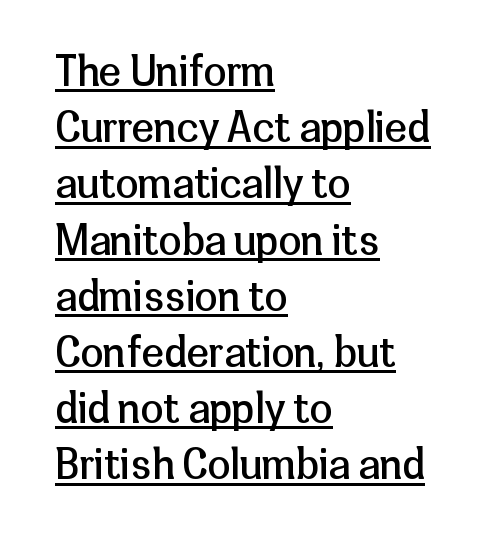
The image shows 41 px regular-weight sans-serif type, upright; set left-aligned, normal line spacing (1.37x), normal letter spacing, underlined; low stroke contrast and a medium x-height.
